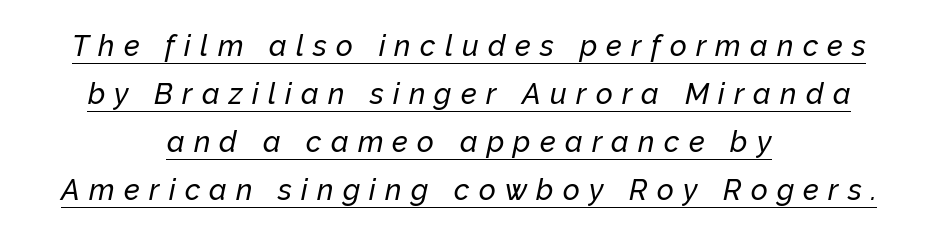
{"italic": "yes", "lean": "right", "slant_degrees": 12, "width": "normal", "stroke_contrast": "low", "x_height": "medium", "monospaced": "no", "underline": "yes", "align": "center", "line_spacing": "normal", "line_spacing_ratio": 1.66, "letter_spacing": "wide", "letter_spacing_em": 0.32, "glyph_px": 29}
